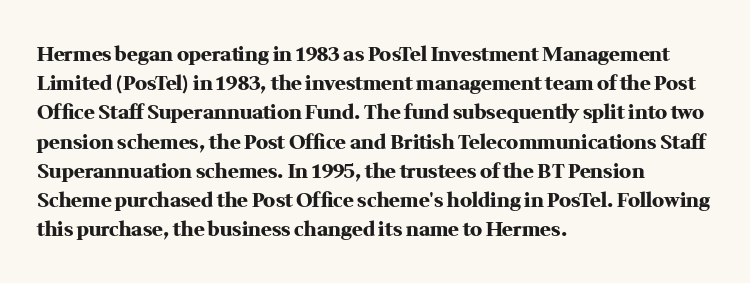
The image shows 20 px bold type, upright; set left-aligned, normal line spacing (1.46x), normal letter spacing, not underlined.
